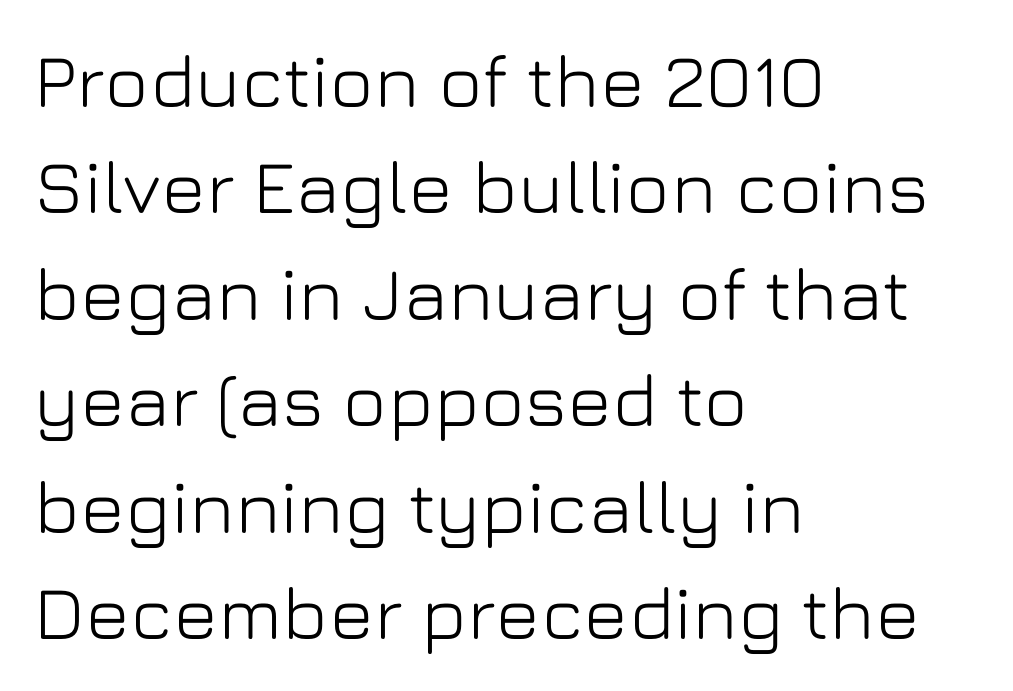
Q: Is the text italic (slanted)? A: No, it is upright.
Q: Is the typeface a serif or a sans-serif typeface? A: Sans-serif.
Q: Is the text underlined? A: No.
Q: How is the paragraph aligned? A: Left-aligned.
Q: Is the spacing between letters normal or unusually wide? A: Normal.
Q: Is the spacing between lines tight, normal or loose? A: Normal.
Q: Width (condensed, normal, or wide)? A: Normal.
Q: Stroke contrast? A: Low.
Q: x-height? A: Medium.
Q: Monospaced? A: No.
